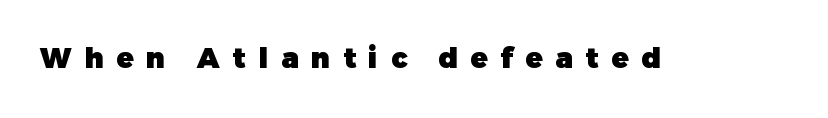
{"serif": "no", "italic": "no", "bold": "yes", "weight": "heavy", "width": "normal", "stroke_contrast": "low", "x_height": "medium", "monospaced": "no", "underline": "no", "letter_spacing": "wide", "letter_spacing_em": 0.46, "glyph_px": 28}
